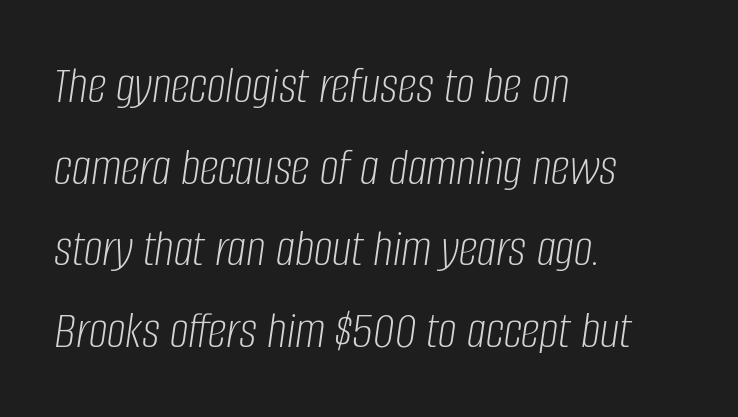
{"italic": "yes", "lean": "right", "slant_degrees": 8, "bold": "no", "weight": "light", "width": "condensed", "stroke_contrast": "low", "x_height": "large", "monospaced": "no", "underline": "no", "align": "left", "line_spacing": "normal", "line_spacing_ratio": 1.54, "letter_spacing": "normal", "letter_spacing_em": 0.0, "glyph_px": 53}
